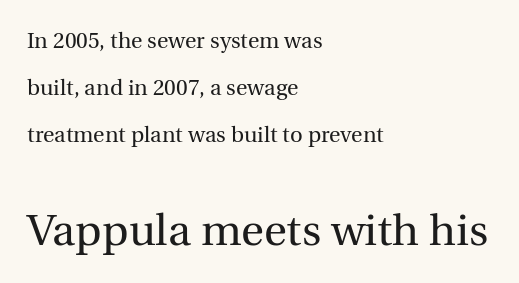
The image shows 44 px regular-weight serif type, upright; set left-aligned, loose line spacing (2.13x), normal letter spacing, not underlined; the second (bottom) block is 2.0x larger; a medium x-height.
